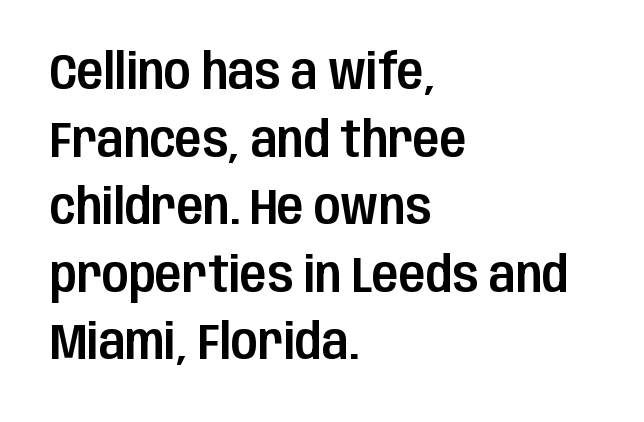
Q: Is the text italic (slanted)? A: No, it is upright.
Q: Is the typeface a serif or a sans-serif typeface? A: Sans-serif.
Q: Is the text underlined? A: No.
Q: How is the paragraph aligned? A: Left-aligned.
Q: Is the spacing between letters normal or unusually wide? A: Normal.
Q: Is the spacing between lines tight, normal or loose? A: Normal.
Q: Width (condensed, normal, or wide)? A: Condensed.
Q: Stroke contrast? A: Low.
Q: x-height? A: Large.
Q: Monospaced? A: No.
